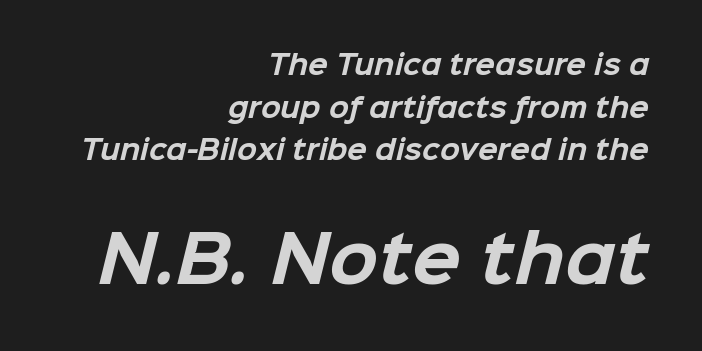
{"serif": "no", "bold": "yes", "weight": "bold", "width": "normal", "stroke_contrast": "low", "x_height": "medium", "monospaced": "no", "underline": "no", "align": "right", "line_spacing": "normal", "line_spacing_ratio": 1.64, "letter_spacing": "normal", "letter_spacing_em": 0.0, "larger_block": "second", "size_ratio": 2.46, "glyph_px": 64}
